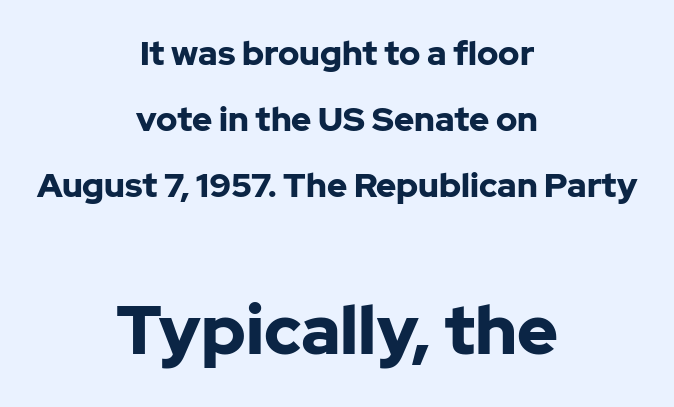
Unlike italic type, these characters show no tilt at all. The baseline area is clear. Small over large — that's the arrangement of the two blocks here. Type style note: lacks serifs. The leading is generous, giving the passage an open texture.
